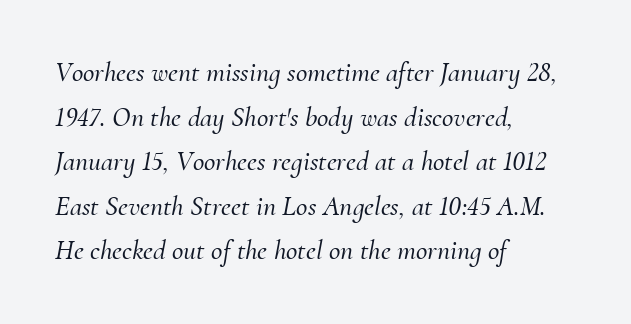
Students, observe: this is what conventionally led text looks like. Varying glyph widths throughout — classic text-font behaviour. The letters are slanted; this is an italic face. Glyph-to-glyph distance matches everyday printed text. The string is rendered with underlining switched off.
